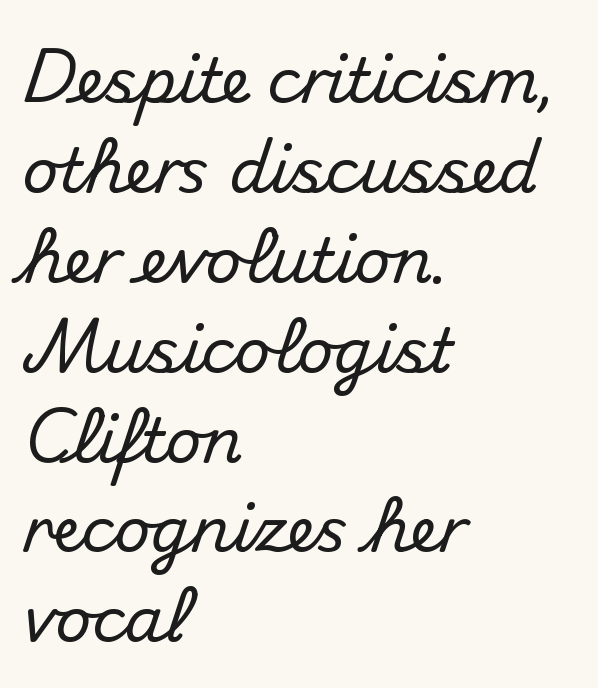
{"serif": "no", "width": "normal", "stroke_contrast": "medium", "x_height": "small", "monospaced": "no", "underline": "no", "align": "left", "line_spacing": "normal", "line_spacing_ratio": 1.45, "letter_spacing": "normal", "letter_spacing_em": 0.0, "glyph_px": 62}
